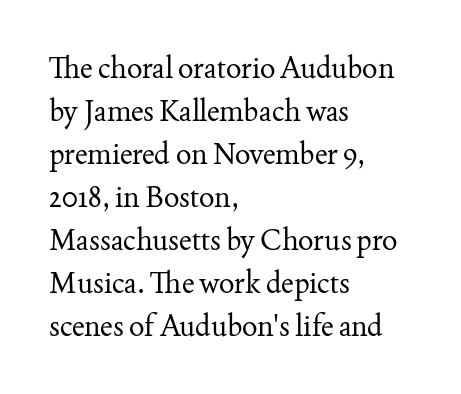
Q: Is the text bold? A: No.
Q: Is the text italic (slanted)? A: No, it is upright.
Q: Is the typeface a serif or a sans-serif typeface? A: Serif.
Q: Is the text underlined? A: No.
Q: How is the paragraph aligned? A: Left-aligned.
Q: Is the spacing between letters normal or unusually wide? A: Normal.
Q: Is the spacing between lines tight, normal or loose? A: Normal.
Q: Width (condensed, normal, or wide)? A: Normal.
Q: Stroke contrast? A: Medium.
Q: x-height? A: Small.
Q: Monospaced? A: No.
